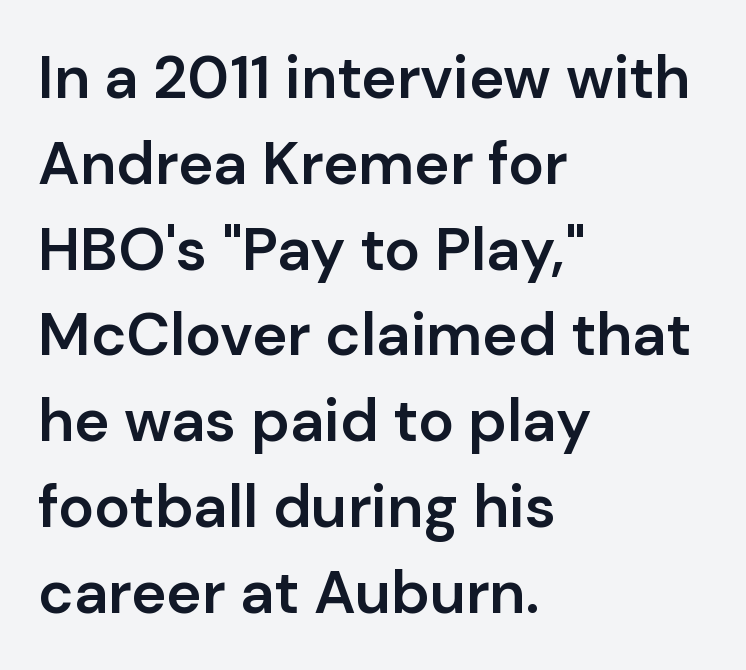
The image shows 60 px semibold sans-serif type, upright; set left-aligned, normal line spacing (1.43x), normal letter spacing, not underlined; low stroke contrast and a medium x-height.
